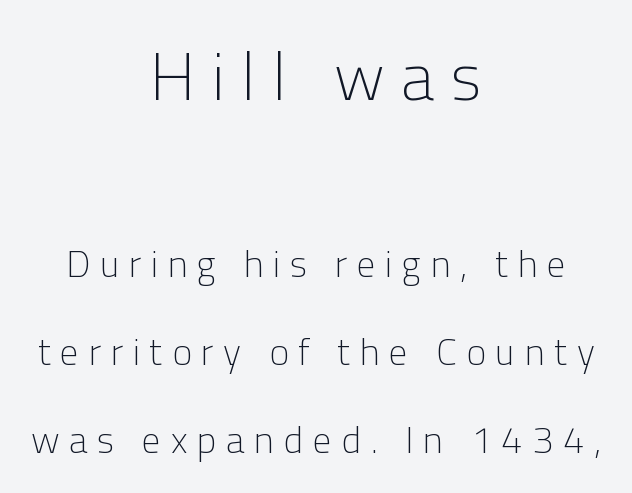
{"serif": "no", "italic": "no", "bold": "no", "weight": "light", "width": "normal", "stroke_contrast": "low", "x_height": "medium", "monospaced": "no", "underline": "no", "align": "center", "line_spacing": "loose", "line_spacing_ratio": 2.32, "letter_spacing": "wide", "letter_spacing_em": 0.25, "larger_block": "first", "size_ratio": 1.76, "glyph_px": 67}
